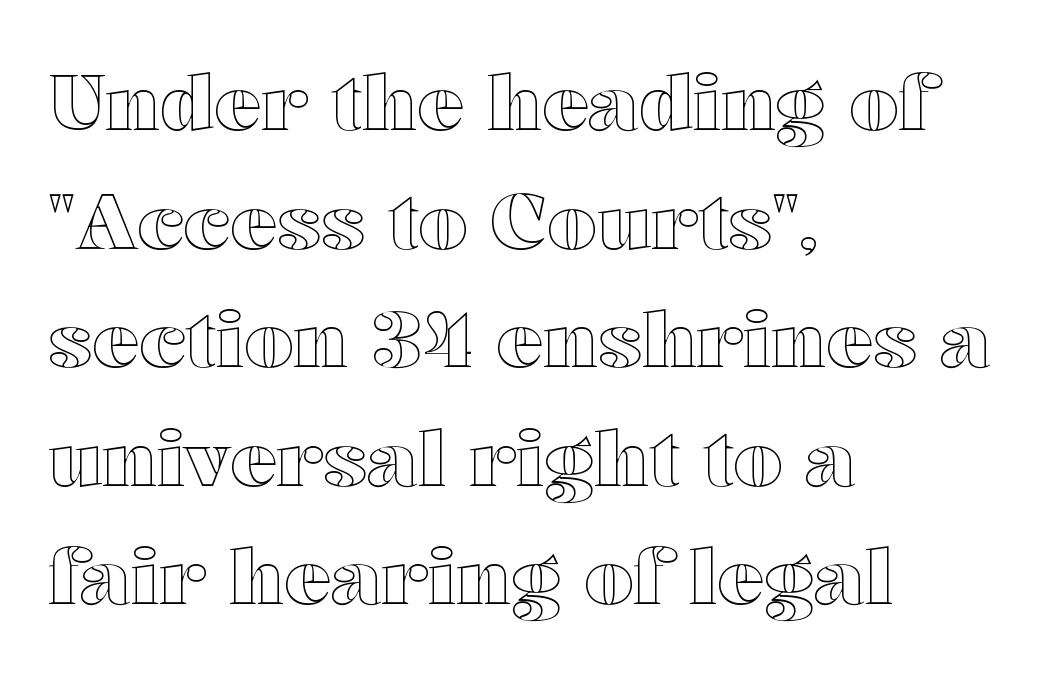
Q: Is the text italic (slanted)? A: No, it is upright.
Q: Is the text underlined? A: No.
Q: How is the paragraph aligned? A: Left-aligned.
Q: Is the spacing between letters normal or unusually wide? A: Normal.
Q: Is the spacing between lines tight, normal or loose? A: Normal.
Q: Width (condensed, normal, or wide)? A: Wide.
Q: x-height? A: Medium.
Q: Monospaced? A: No.
